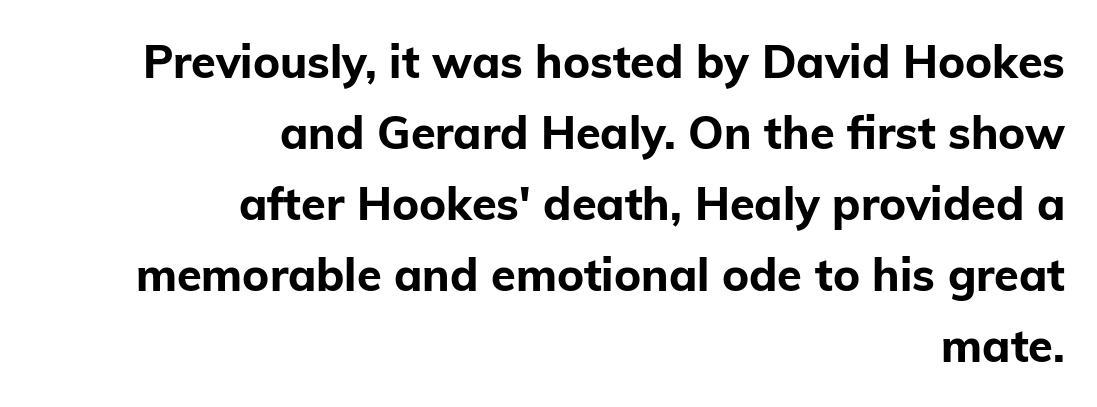
Q: Is the text bold? A: Yes.
Q: Is the text italic (slanted)? A: No, it is upright.
Q: Is the typeface a serif or a sans-serif typeface? A: Sans-serif.
Q: Is the text underlined? A: No.
Q: How is the paragraph aligned? A: Right-aligned.
Q: Is the spacing between letters normal or unusually wide? A: Normal.
Q: Is the spacing between lines tight, normal or loose? A: Normal.
Q: Width (condensed, normal, or wide)? A: Normal.
Q: Stroke contrast? A: Low.
Q: x-height? A: Medium.
Q: Monospaced? A: No.
